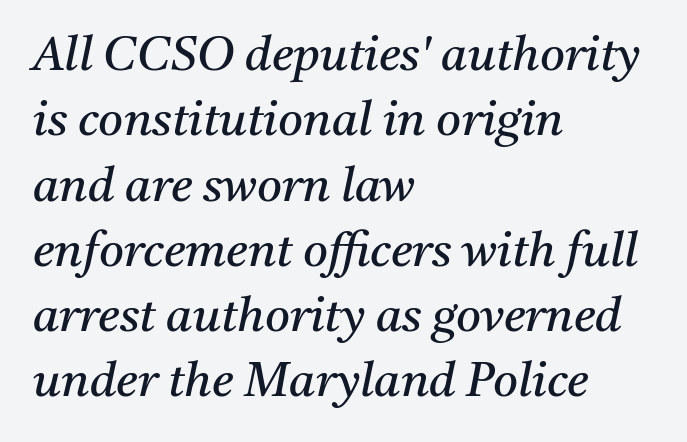
Q: Is the text bold? A: No.
Q: Is the text italic (slanted)? A: Yes, it leans right by about 11 degrees.
Q: Is the typeface a serif or a sans-serif typeface? A: Serif.
Q: Is the text underlined? A: No.
Q: How is the paragraph aligned? A: Left-aligned.
Q: Is the spacing between letters normal or unusually wide? A: Normal.
Q: Is the spacing between lines tight, normal or loose? A: Normal.
Q: Width (condensed, normal, or wide)? A: Normal.
Q: Stroke contrast? A: Medium.
Q: x-height? A: Medium.
Q: Monospaced? A: No.
